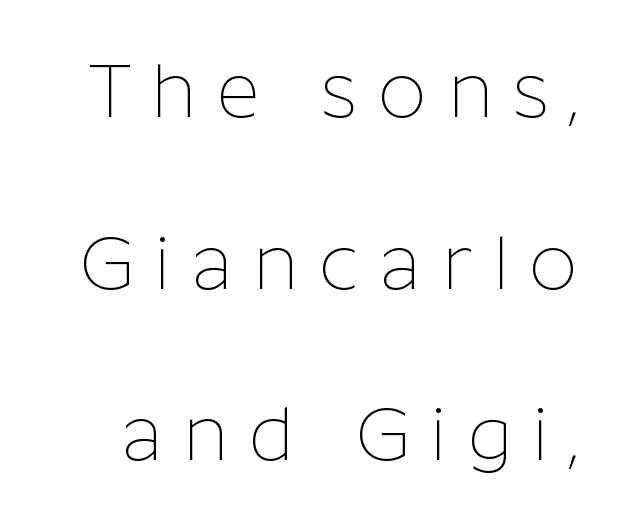
{"serif": "no", "italic": "no", "bold": "no", "weight": "thin", "width": "normal", "stroke_contrast": "low", "x_height": "medium", "monospaced": "no", "underline": "no", "line_spacing": "loose", "line_spacing_ratio": 2.29, "letter_spacing": "wide", "letter_spacing_em": 0.28, "glyph_px": 75}
